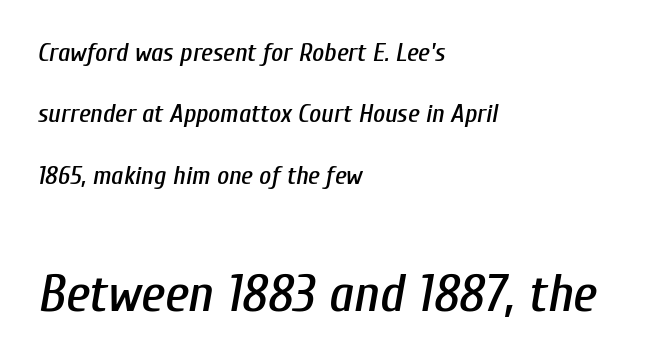
{"italic": "yes", "lean": "right", "slant_degrees": 10, "width": "condensed", "stroke_contrast": "low", "x_height": "medium", "monospaced": "no", "underline": "no", "align": "left", "line_spacing": "loose", "line_spacing_ratio": 2.36, "letter_spacing": "normal", "letter_spacing_em": 0.0, "larger_block": "second", "size_ratio": 2.04, "glyph_px": 53}
